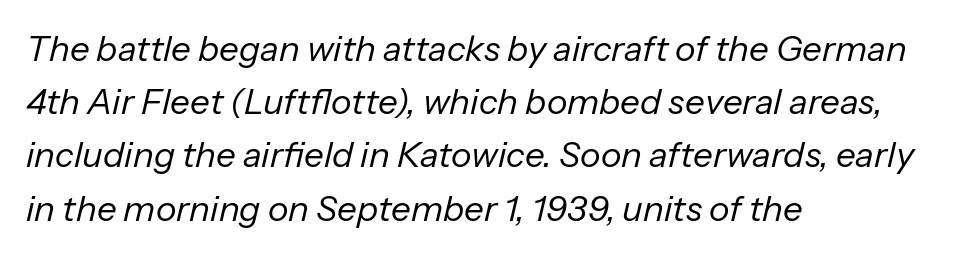
Q: Is the text bold? A: No.
Q: Is the text italic (slanted)? A: Yes, it leans right by about 13 degrees.
Q: Is the text underlined? A: No.
Q: How is the paragraph aligned? A: Left-aligned.
Q: Is the spacing between letters normal or unusually wide? A: Normal.
Q: Is the spacing between lines tight, normal or loose? A: Normal.
Q: Width (condensed, normal, or wide)? A: Normal.
Q: Stroke contrast? A: Low.
Q: x-height? A: Medium.
Q: Monospaced? A: No.
